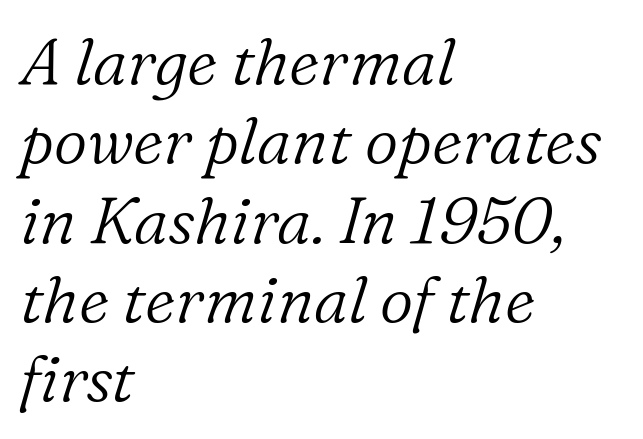
{"serif": "yes", "italic": "yes", "lean": "right", "slant_degrees": 16, "bold": "no", "weight": "light", "width": "normal", "stroke_contrast": "low", "x_height": "medium", "monospaced": "no", "underline": "no", "align": "left", "line_spacing_ratio": 1.22, "letter_spacing": "normal", "letter_spacing_em": 0.0, "glyph_px": 65}
